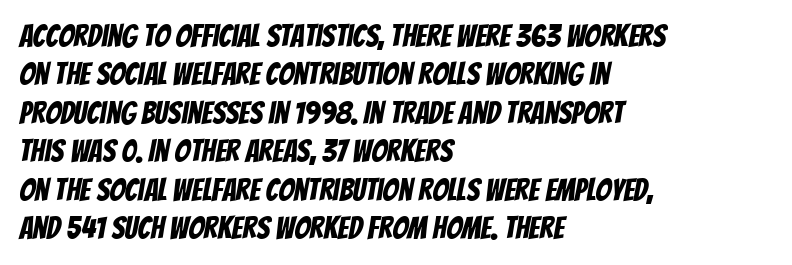
Characters follow at the spacing the type designer built in. Which margin do the lines hug? The left one — the right edge is uneven. Proportional: the letters do not fall into vertical columns. The letters carry no serifs — their stems end cleanly without finishing strokes. Check under the words: just untouched page.
